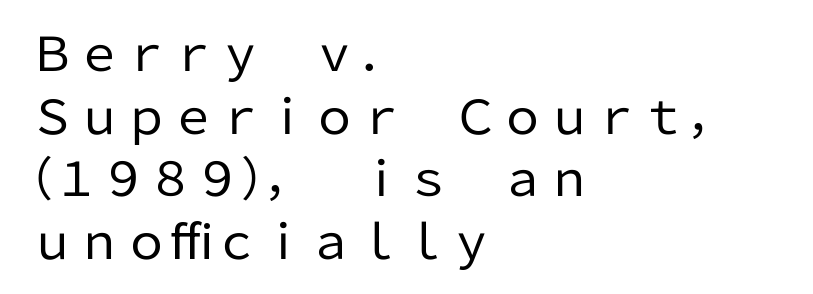
The image shows 47 px regular-weight sans-serif type, upright; set left-aligned, normal line spacing (1.33x), normal letter spacing, not underlined; low stroke contrast and a medium x-height.
